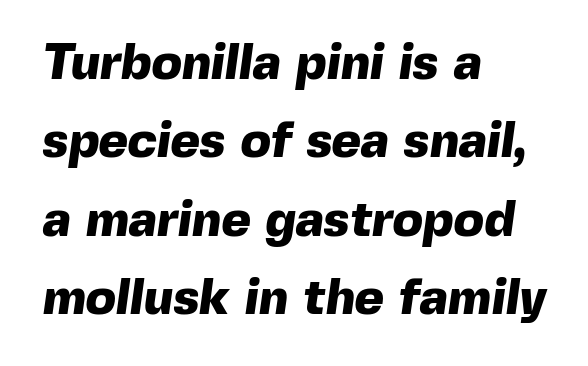
The image shows 50 px heavy sans-serif type; set left-aligned, normal line spacing (1.57x), normal letter spacing, not underlined; a medium x-height.
